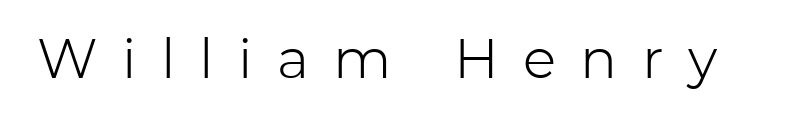
The image shows 55 px light sans-serif type, upright; set unusually wide letter spacing (+0.44 em), not underlined; low stroke contrast and a medium x-height.
